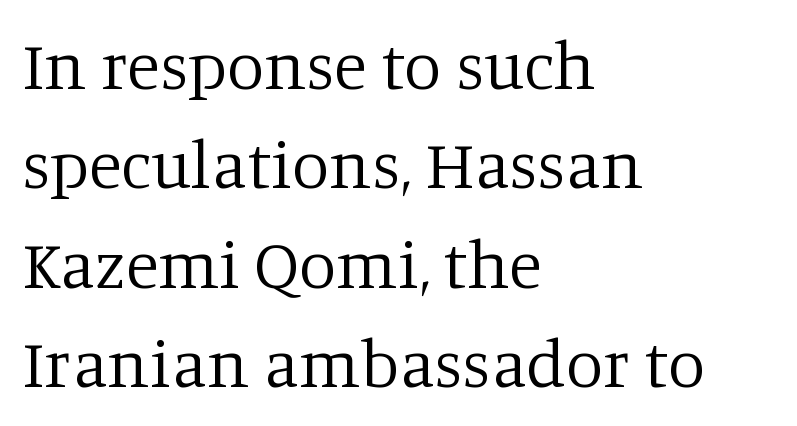
{"serif": "yes", "italic": "no", "bold": "no", "weight": "regular", "width": "normal", "stroke_contrast": "low", "x_height": "large", "monospaced": "no", "underline": "no", "align": "left", "line_spacing": "normal", "line_spacing_ratio": 1.46, "letter_spacing": "normal", "letter_spacing_em": 0.0, "glyph_px": 68}
